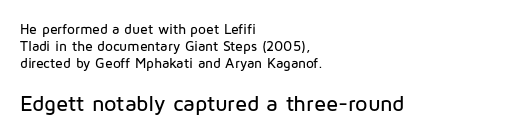
{"italic": "no", "underline": "no", "align": "left", "line_spacing_ratio": 1.23, "letter_spacing": "normal", "letter_spacing_em": 0.0, "larger_block": "second", "size_ratio": 1.57, "glyph_px": 22}
